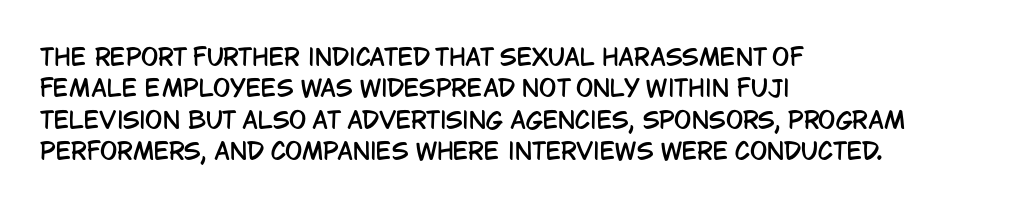
Q: Is the text italic (slanted)? A: No, it is upright.
Q: Is the text underlined? A: No.
Q: How is the paragraph aligned? A: Left-aligned.
Q: Is the spacing between letters normal or unusually wide? A: Normal.
Q: Is the spacing between lines tight, normal or loose? A: Normal.
